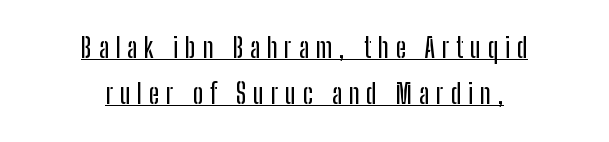
The image shows 27 px text type, upright; set centered, line spacing 1.71x, unusually wide letter spacing (+0.25 em), underlined.
